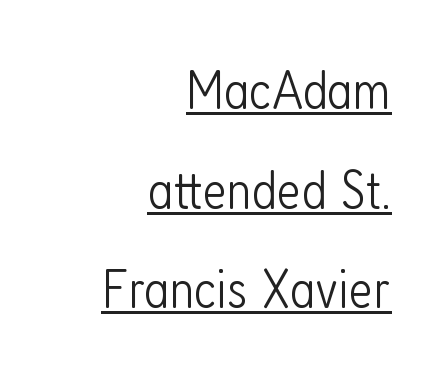
{"serif": "no", "italic": "no", "bold": "no", "weight": "light", "width": "condensed", "stroke_contrast": "low", "x_height": "medium", "monospaced": "no", "underline": "yes", "align": "right", "line_spacing_ratio": 1.81, "letter_spacing": "normal", "letter_spacing_em": 0.0, "glyph_px": 55}
